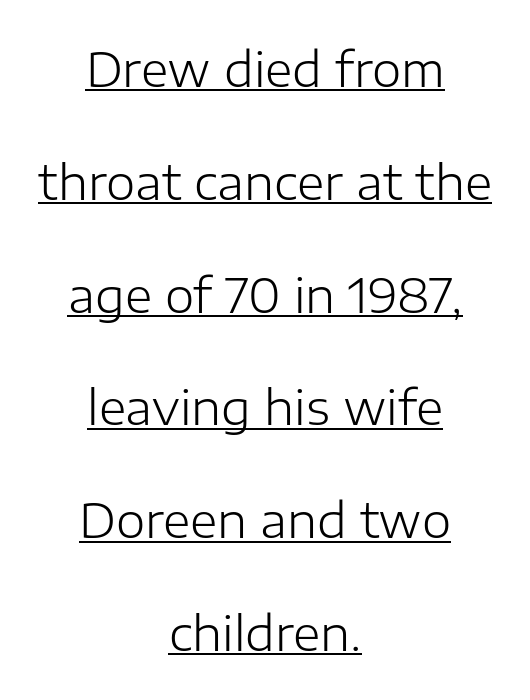
The image shows 47 px light sans-serif type, upright; set centered, loose line spacing (2.4x), normal letter spacing, underlined; low stroke contrast and a medium x-height.
